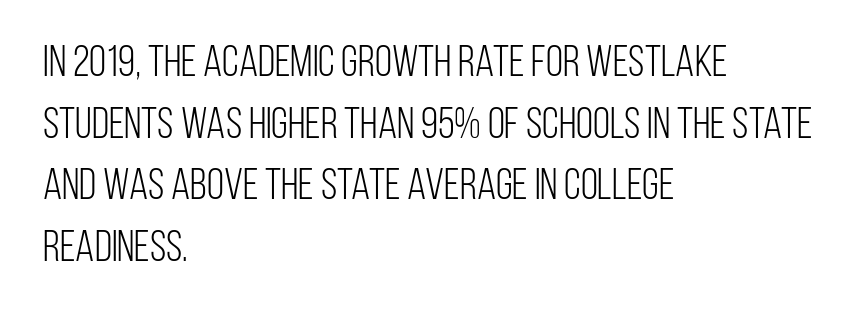
{"serif": "no", "italic": "no", "bold": "no", "weight": "light", "width": "condensed", "stroke_contrast": "low", "x_height": "large", "monospaced": "no", "underline": "no", "align": "left", "line_spacing": "normal", "line_spacing_ratio": 1.4, "letter_spacing": "normal", "letter_spacing_em": 0.0, "glyph_px": 44}
